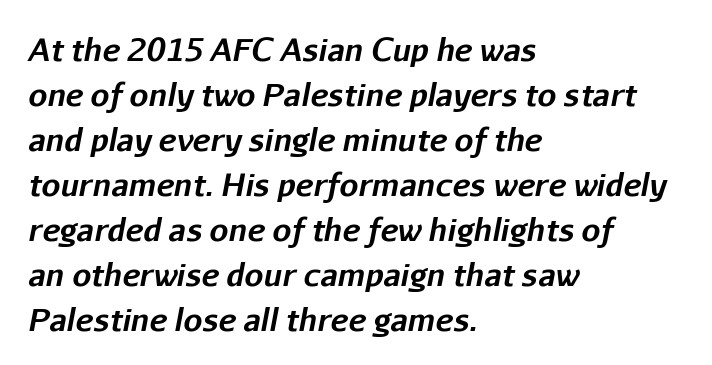
{"italic": "yes", "lean": "right", "slant_degrees": 11, "bold": "yes", "weight": "bold", "width": "normal", "stroke_contrast": "low", "x_height": "medium", "monospaced": "no", "underline": "no", "align": "left", "line_spacing": "normal", "line_spacing_ratio": 1.5, "letter_spacing": "normal", "letter_spacing_em": 0.0, "glyph_px": 30}
